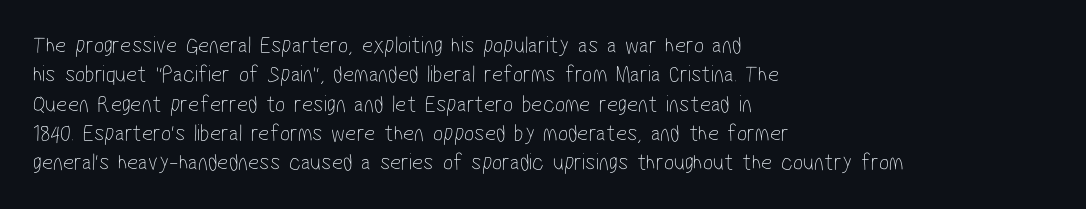
The image shows 24 px text type; set left-aligned, line spacing 1.22x, normal letter spacing, not underlined.
